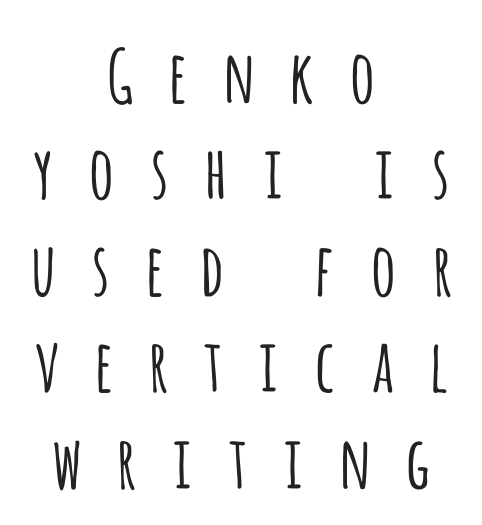
The image shows 72 px light, condensed sans-serif type, upright; set centered, normal line spacing (1.34x), unusually wide letter spacing (+0.42 em), not underlined; low stroke contrast and a large x-height.
